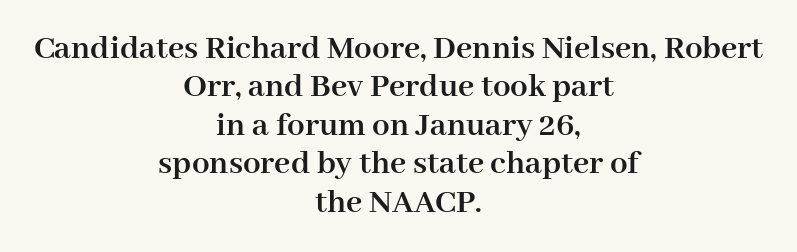
The image shows 35 px semibold serif type, upright; set centered, tight line spacing (1.1x), normal letter spacing, not underlined; high stroke contrast and a medium x-height.
